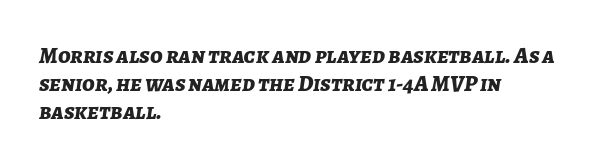
{"italic": "yes", "lean": "right", "slant_degrees": 7, "bold": "yes", "underline": "no", "align": "left", "line_spacing_ratio": 1.22, "letter_spacing": "normal", "letter_spacing_em": 0.0, "glyph_px": 23}
